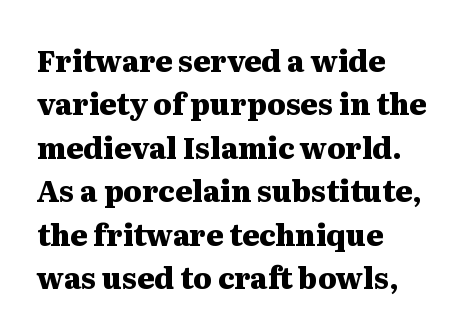
{"serif": "yes", "italic": "no", "bold": "yes", "weight": "heavy", "width": "wide", "stroke_contrast": "medium", "x_height": "medium", "monospaced": "no", "underline": "no", "align": "left", "line_spacing": "normal", "line_spacing_ratio": 1.5, "letter_spacing": "normal", "letter_spacing_em": 0.0, "glyph_px": 29}
